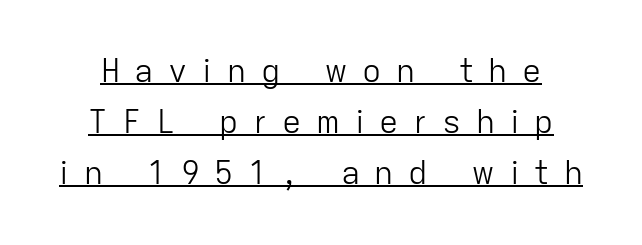
Character widths vary here, with narrow letters taking less room than wide ones. A roman cut, with each character standing at attention. No letter is thick-stroked: the sample isn't bold. The rendering uses the underline text-decoration. Students, note that the glyphs here are deliberately spaced far apart. The leading is moderate, giving the passage an even texture.
